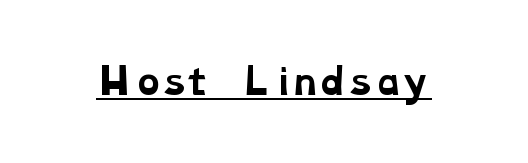
You'd pick this weight for a headline — it's a proper bold. The rendering uses the underline text-decoration. Does extra space separate the letters? No, they use regular spacing. Each letter's strokes conclude with small projecting serifs. The passage shown is typed in a proportional face where columns would drift.
